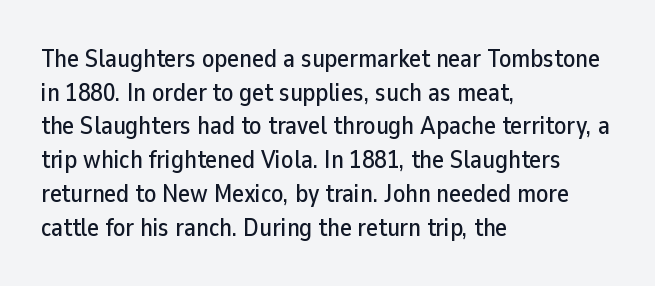
{"italic": "no", "underline": "no", "align": "left", "line_spacing": "normal", "line_spacing_ratio": 1.35, "letter_spacing": "normal", "letter_spacing_em": 0.0, "glyph_px": 25}
